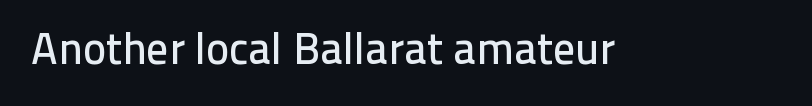
This rendering employs a face without finishing strokes, i.e., a sans-serif. The passage shown is typed in a proportional face where columns would drift. The gaps between neighbouring characters are ordinary and unremarkable. Do the letters lean? They stand straight. This rendering features lettering with no underline.
